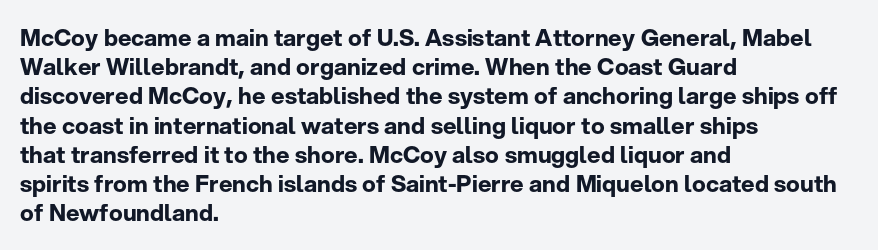
The image shows 23 px bold type, upright; set left-aligned, normal line spacing (1.27x), normal letter spacing, not underlined.
